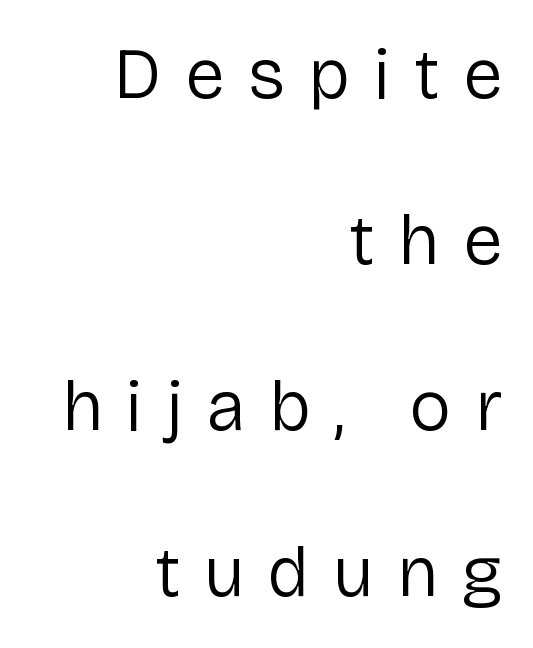
{"serif": "no", "italic": "no", "bold": "no", "weight": "regular", "width": "normal", "stroke_contrast": "low", "x_height": "medium", "monospaced": "no", "underline": "no", "align": "right", "line_spacing": "loose", "line_spacing_ratio": 2.34, "letter_spacing": "wide", "letter_spacing_em": 0.33, "glyph_px": 71}
